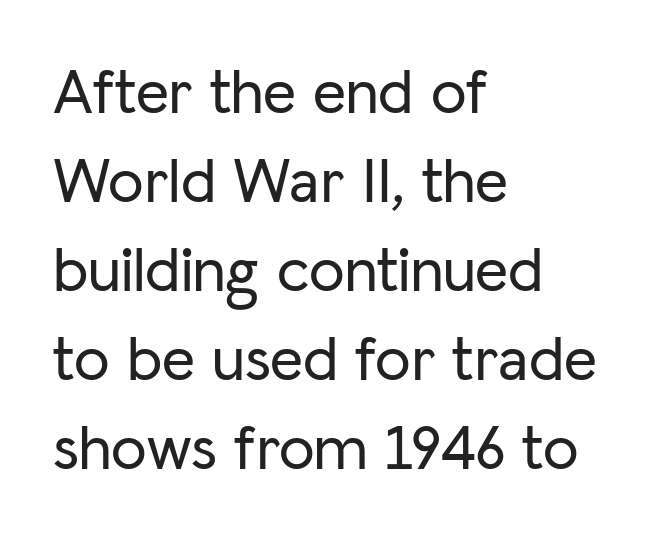
The image shows 64 px sans-serif type, upright; set left-aligned, normal line spacing (1.39x), normal letter spacing, not underlined; low stroke contrast and a medium x-height.
